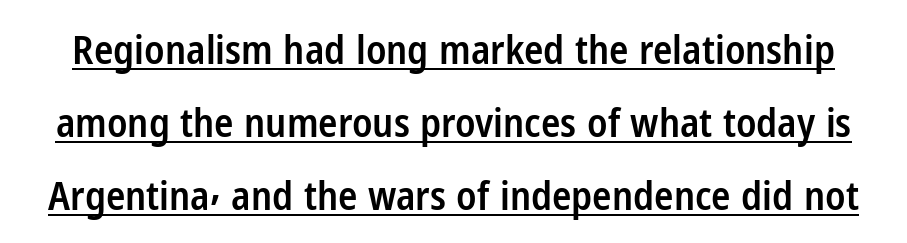
Each letter keeps its own natural width here, so spacing adapts to shape. Semibold letterforms, between regular and bold. The sample's only ornament is a line tracing under the words. In terms of letterspacing, this is plain default setting. A typesetter would mark this as roman, not italic. The glyphs in this specimen are sans serif.
